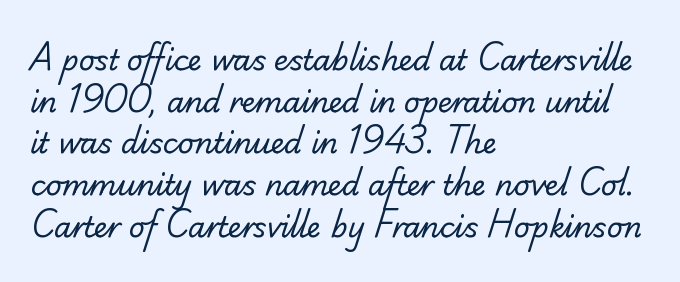
{"serif": "yes", "bold": "no", "weight": "regular", "width": "normal", "stroke_contrast": "low", "x_height": "small", "monospaced": "no", "underline": "no", "align": "left", "line_spacing": "normal", "line_spacing_ratio": 1.49, "letter_spacing": "normal", "letter_spacing_em": 0.0, "glyph_px": 28}
